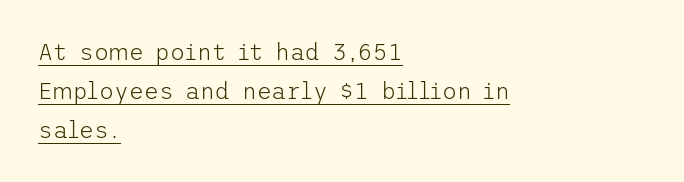
{"italic": "no", "bold": "no", "underline": "yes", "align": "left", "line_spacing": "normal", "line_spacing_ratio": 1.7, "letter_spacing": "normal", "letter_spacing_em": 0.0, "glyph_px": 23}
